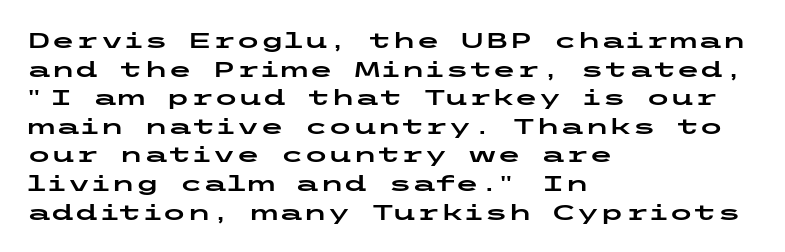
A normal amount of white space separates one row of letters from the next. Unmarked baselines from the first word to the last. These lines were composed using upright roman letters. Compared with typical body copy, the letter spacing here is the same. Line beginnings align vertically; line endings do not.
